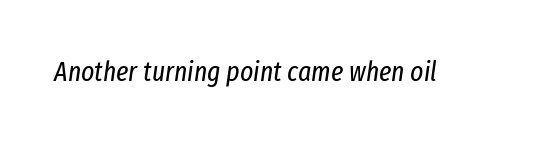
Here the designer chose a conventional face with non-uniform glyph widths. Standard letterfit; no display-style spreading of the glyphs. Nobody drew a line under any word here. This reads as an unemphasized weight, regular at the heaviest.
